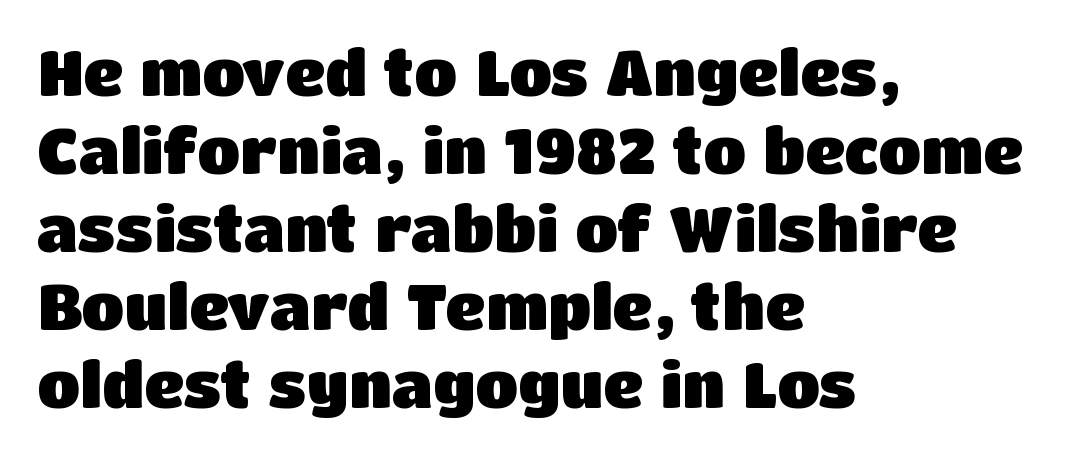
Clear beneath every line of the passage. Think of a printed novel: that variable character pitch is what you see here. Strokes here are thick enough to call this a true bold. One glance says typical: line gaps are just what's usual. Grotesque or geometric, the face here clearly has no serifs. Default kerning and tracking; the words read as compact shapes.
